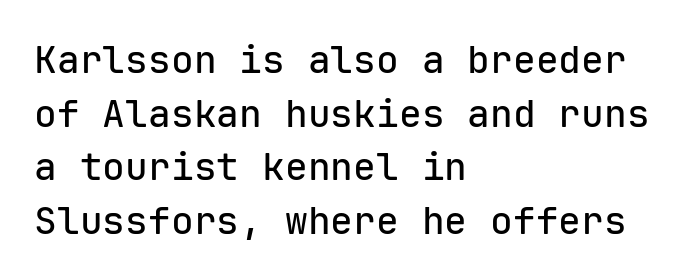
{"serif": "no", "italic": "no", "width": "normal", "stroke_contrast": "low", "x_height": "medium", "monospaced": "yes", "underline": "no", "align": "left", "line_spacing": "normal", "line_spacing_ratio": 1.41, "letter_spacing": "normal", "letter_spacing_em": 0.0, "glyph_px": 38}
